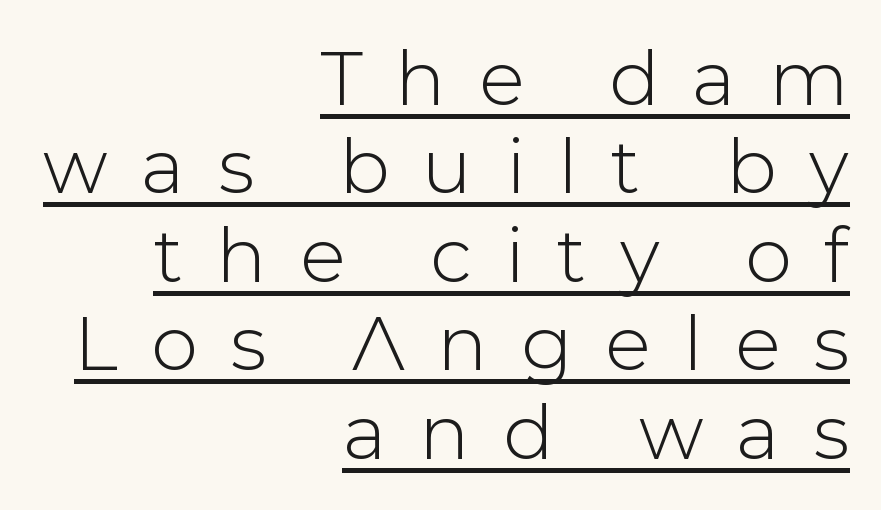
Q: Is the text italic (slanted)? A: No, it is upright.
Q: Is the typeface a serif or a sans-serif typeface? A: Sans-serif.
Q: Is the text underlined? A: Yes.
Q: How is the paragraph aligned? A: Right-aligned.
Q: Is the spacing between letters normal or unusually wide? A: Unusually wide.
Q: Width (condensed, normal, or wide)? A: Normal.
Q: Stroke contrast? A: Low.
Q: x-height? A: Medium.
Q: Monospaced? A: No.
